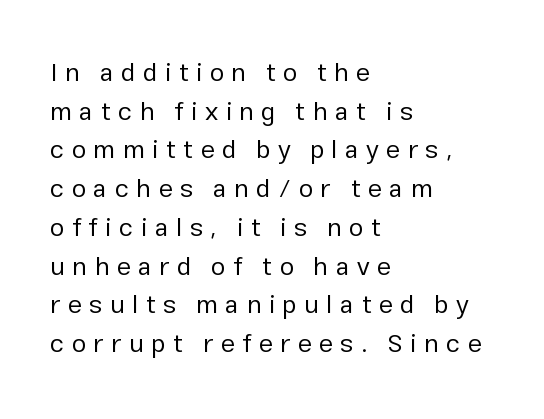
Q: Is the text bold? A: No.
Q: Is the text italic (slanted)? A: No, it is upright.
Q: Is the text underlined? A: No.
Q: How is the paragraph aligned? A: Left-aligned.
Q: Is the spacing between letters normal or unusually wide? A: Unusually wide.
Q: Is the spacing between lines tight, normal or loose? A: Normal.
